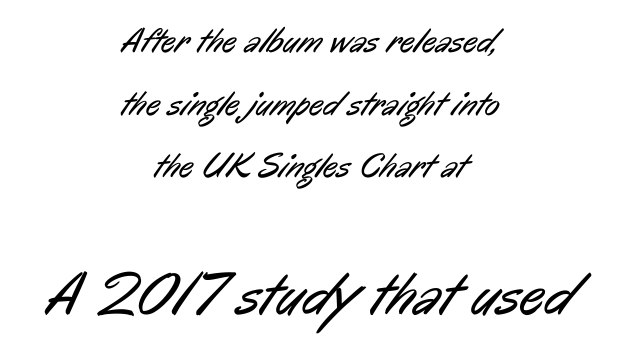
Q: Is the text bold? A: No.
Q: Is the typeface a serif or a sans-serif typeface? A: Sans-serif.
Q: Is the text underlined? A: No.
Q: How is the paragraph aligned? A: Centered.
Q: Is the spacing between letters normal or unusually wide? A: Normal.
Q: Which block of text is set in a larger size, the first (top) or the second (bottom)? A: The second (bottom) one.
Q: Width (condensed, normal, or wide)? A: Condensed.
Q: Stroke contrast? A: Low.
Q: x-height? A: Medium.
Q: Monospaced? A: No.
